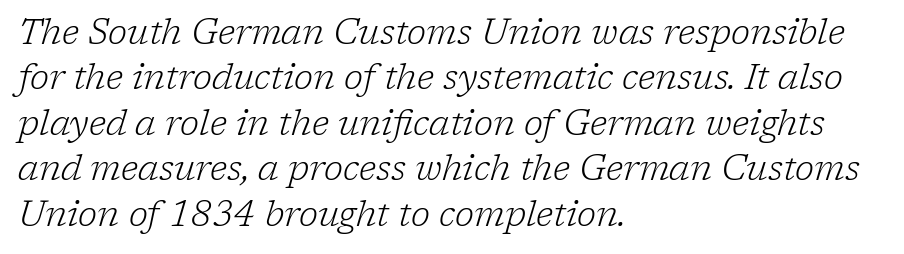
{"serif": "yes", "italic": "yes", "lean": "right", "slant_degrees": 17, "bold": "no", "weight": "light", "width": "normal", "stroke_contrast": "low", "x_height": "medium", "monospaced": "no", "underline": "no", "align": "left", "line_spacing": "normal", "line_spacing_ratio": 1.3, "letter_spacing": "normal", "letter_spacing_em": 0.0, "glyph_px": 35}
